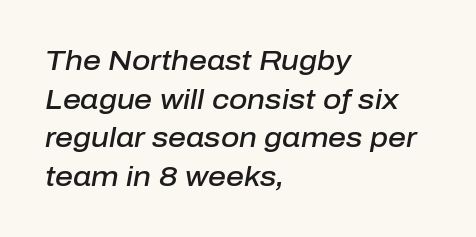
Type without underlining. Character widths vary here, with narrow letters taking less room than wide ones. What stands out about the letter spacing? Nothing — it is the standard amount. An italicized treatment has been applied to the whole sample. Moderately thickened strokes mark this as semibold type.
